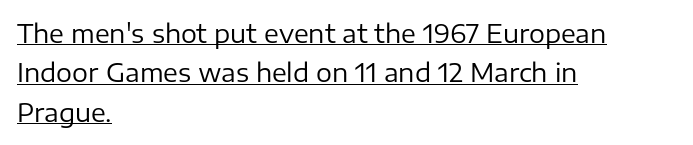
Q: Is the text bold? A: No.
Q: Is the text italic (slanted)? A: No, it is upright.
Q: Is the text underlined? A: Yes.
Q: How is the paragraph aligned? A: Left-aligned.
Q: Is the spacing between letters normal or unusually wide? A: Normal.
Q: Is the spacing between lines tight, normal or loose? A: Normal.
